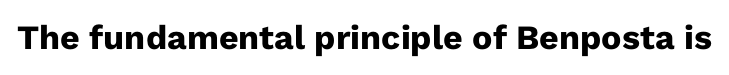
Q: Is the text bold? A: Yes.
Q: Is the text italic (slanted)? A: No, it is upright.
Q: Is the typeface a serif or a sans-serif typeface? A: Sans-serif.
Q: Is the text underlined? A: No.
Q: Is the spacing between letters normal or unusually wide? A: Normal.
Q: Width (condensed, normal, or wide)? A: Normal.
Q: Stroke contrast? A: Low.
Q: x-height? A: Medium.
Q: Monospaced? A: No.
